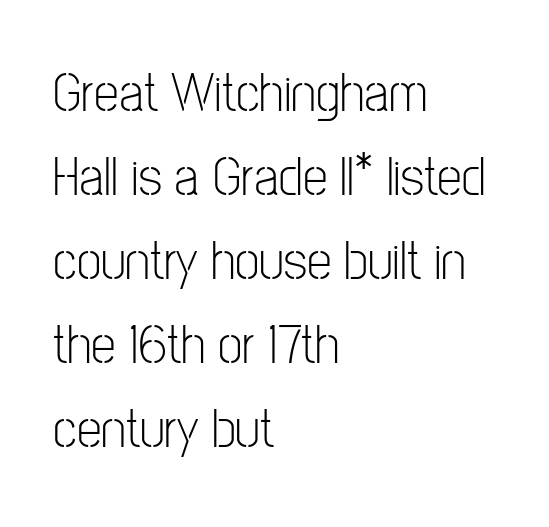
Q: Is the text bold? A: No.
Q: Is the text italic (slanted)? A: No, it is upright.
Q: Is the typeface a serif or a sans-serif typeface? A: Sans-serif.
Q: Is the text underlined? A: No.
Q: How is the paragraph aligned? A: Left-aligned.
Q: Is the spacing between letters normal or unusually wide? A: Normal.
Q: Is the spacing between lines tight, normal or loose? A: Normal.
Q: Width (condensed, normal, or wide)? A: Condensed.
Q: Stroke contrast? A: Low.
Q: x-height? A: Medium.
Q: Monospaced? A: No.
